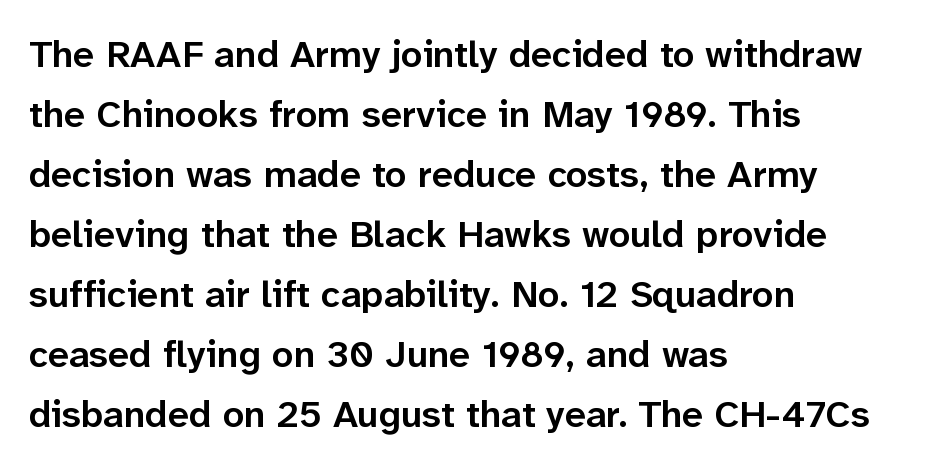
The type sits square on the baseline with zero lean. No word sits above an underline. To sum up the face: it is a sans, with no serifs. Stems and bowls a touch heavier than normal — semibold. Looks like regular typesetting: each glyph gets only the width it needs. The line-height multiplier appears to be the usual default.
